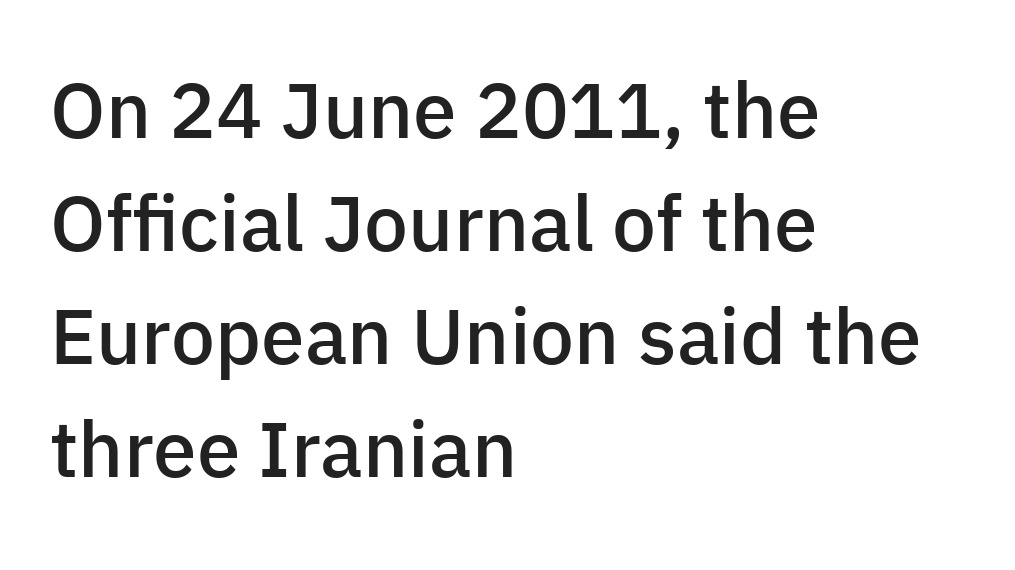
The image shows 78 px semibold sans-serif type, upright; set left-aligned, normal line spacing (1.45x), normal letter spacing, not underlined; low stroke contrast and a medium x-height.
